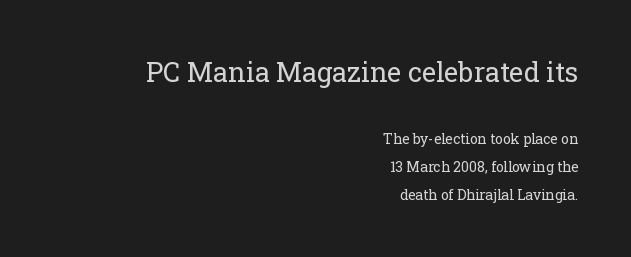
{"italic": "no", "bold": "no", "underline": "no", "align": "right", "line_spacing": "loose", "line_spacing_ratio": 2.0, "letter_spacing": "normal", "letter_spacing_em": 0.0, "larger_block": "first", "size_ratio": 1.93, "glyph_px": 27}
